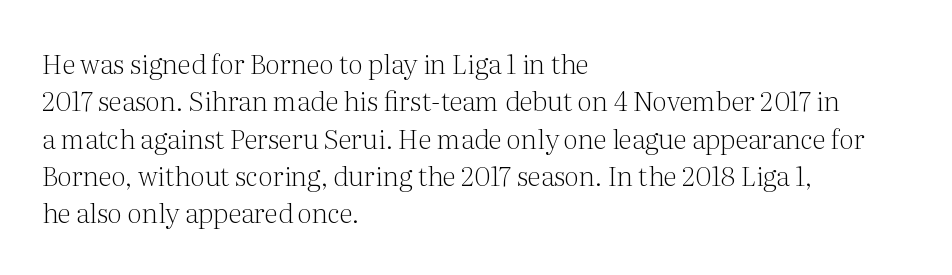
Interline gaps are of average width in this sample. Inter-character spacing is left at the font's built-in metrics. If you drew a line through each stem, it would be perfectly vertical. Words float on clear page, feet unadorned. Each line starts at the same left margin while the right side varies.
